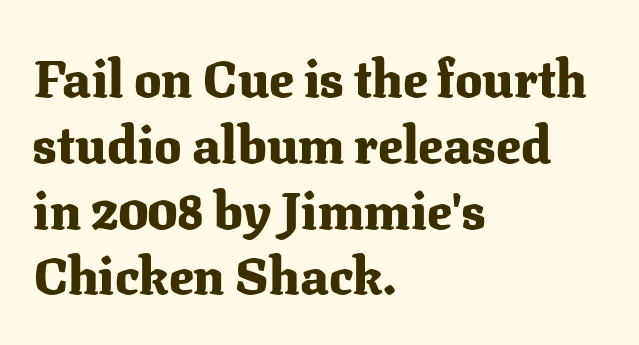
{"serif": "yes", "italic": "no", "bold": "yes", "weight": "heavy", "width": "normal", "stroke_contrast": "medium", "x_height": "medium", "monospaced": "no", "underline": "no", "align": "left", "line_spacing": "normal", "line_spacing_ratio": 1.29, "letter_spacing": "normal", "letter_spacing_em": 0.0, "glyph_px": 51}
